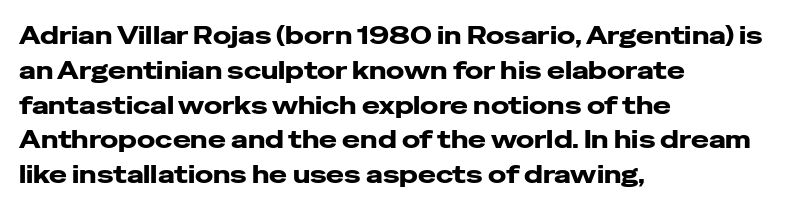
{"italic": "no", "bold": "yes", "underline": "no", "align": "left", "line_spacing": "normal", "line_spacing_ratio": 1.45, "letter_spacing": "normal", "letter_spacing_em": 0.0, "glyph_px": 24}
